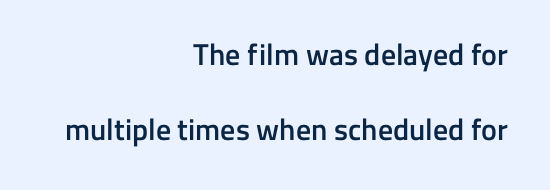
It's the straight-up-and-down kind of type. The characters display no serif detailing; their extremities are plain. Alignment: flush right. The sample has been set in demibold, a notch under bold. Character widths vary here, with narrow letters taking less room than wide ones. Descenders are the only things crossing below the line.
